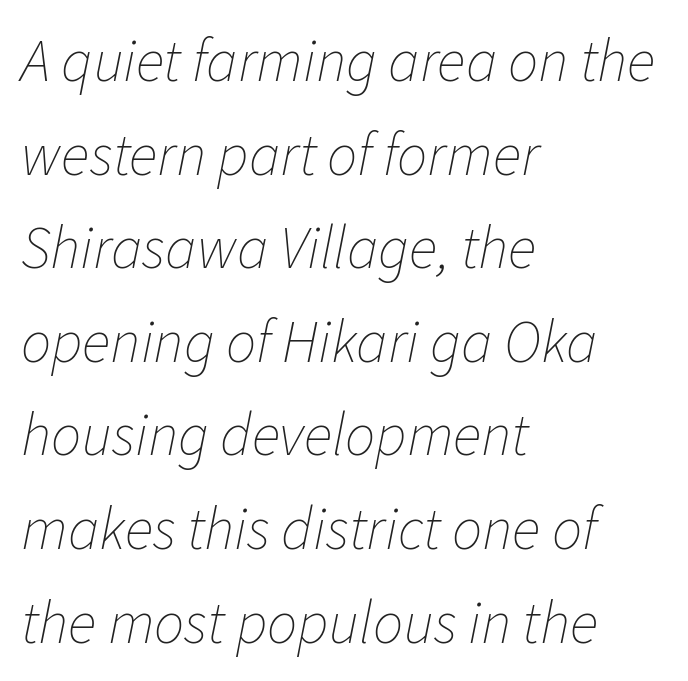
Descenders hang freely into open space. Would a proofreader flag this as italicized? Yes. These lines keep a tight, regular rhythm from letter to letter. This sample keeps an unexceptional amount of space between lines.
